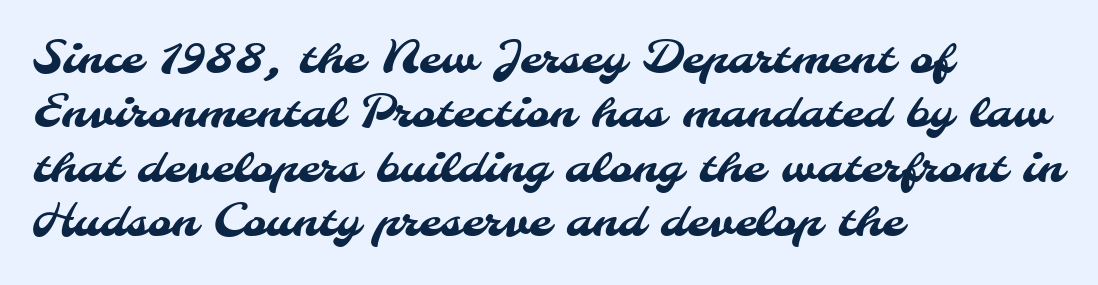
The image shows 45 px sans-serif type; set left-aligned, line spacing 1.21x, normal letter spacing, not underlined; medium stroke contrast and a small x-height.
